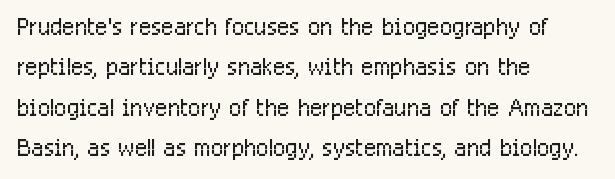
Q: Is the text bold? A: No.
Q: Is the text italic (slanted)? A: No, it is upright.
Q: Is the typeface a serif or a sans-serif typeface? A: Sans-serif.
Q: Is the text underlined? A: No.
Q: How is the paragraph aligned? A: Left-aligned.
Q: Is the spacing between letters normal or unusually wide? A: Normal.
Q: Width (condensed, normal, or wide)? A: Condensed.
Q: Stroke contrast? A: Low.
Q: x-height? A: Medium.
Q: Monospaced? A: No.
